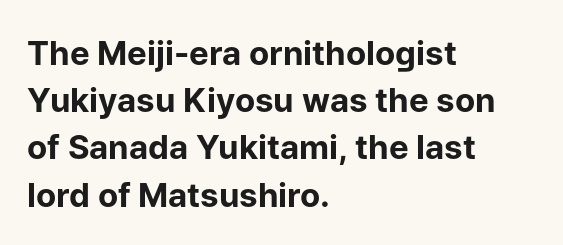
Q: Is the text bold? A: Yes.
Q: Is the text italic (slanted)? A: No, it is upright.
Q: Is the typeface a serif or a sans-serif typeface? A: Sans-serif.
Q: Is the text underlined? A: No.
Q: How is the paragraph aligned? A: Left-aligned.
Q: Is the spacing between letters normal or unusually wide? A: Normal.
Q: Is the spacing between lines tight, normal or loose? A: Normal.
Q: Width (condensed, normal, or wide)? A: Normal.
Q: Stroke contrast? A: Low.
Q: x-height? A: Medium.
Q: Monospaced? A: No.
